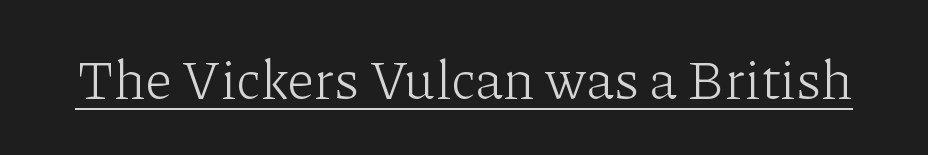
The text was rendered using a seriffed face with decorative stroke endings. Descenders here cross a horizontal rule under the line. Standard letterfit; no display-style spreading of the glyphs. These lines are rendered in a variable-pitch font. If you drew a line through each stem, it would be perfectly vertical. Weight: in the light-to-regular range.
